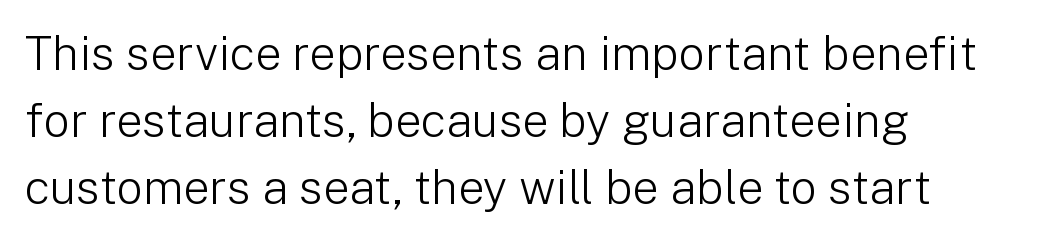
Q: Is the text bold? A: No.
Q: Is the text italic (slanted)? A: No, it is upright.
Q: Is the typeface a serif or a sans-serif typeface? A: Sans-serif.
Q: Is the text underlined? A: No.
Q: How is the paragraph aligned? A: Left-aligned.
Q: Is the spacing between letters normal or unusually wide? A: Normal.
Q: Is the spacing between lines tight, normal or loose? A: Normal.
Q: Width (condensed, normal, or wide)? A: Normal.
Q: Stroke contrast? A: Low.
Q: x-height? A: Medium.
Q: Monospaced? A: No.
